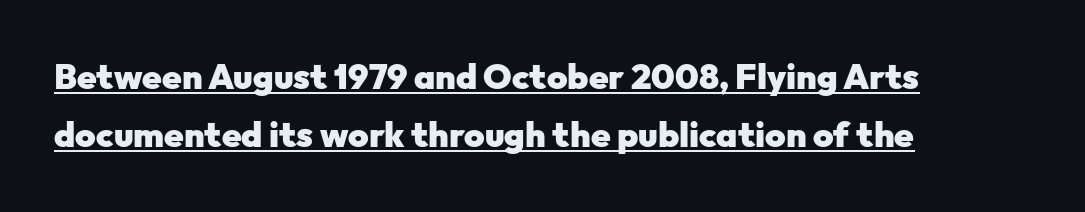
Q: Is the text bold? A: Yes.
Q: Is the text italic (slanted)? A: No, it is upright.
Q: Is the typeface a serif or a sans-serif typeface? A: Sans-serif.
Q: Is the text underlined? A: Yes.
Q: How is the paragraph aligned? A: Left-aligned.
Q: Is the spacing between letters normal or unusually wide? A: Normal.
Q: Is the spacing between lines tight, normal or loose? A: Normal.
Q: Width (condensed, normal, or wide)? A: Normal.
Q: Stroke contrast? A: Low.
Q: x-height? A: Medium.
Q: Monospaced? A: No.
